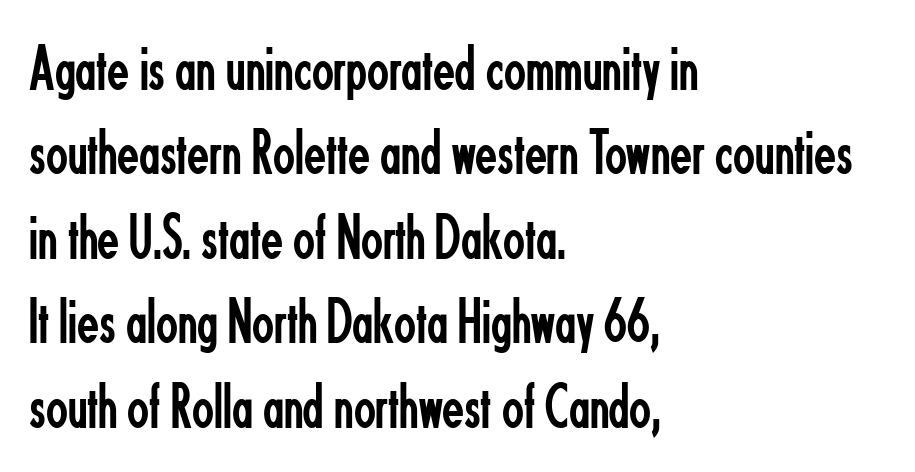
The image shows 64 px regular-weight, condensed sans-serif type, upright; set left-aligned, normal line spacing (1.32x), normal letter spacing, not underlined; low stroke contrast and a small x-height.
